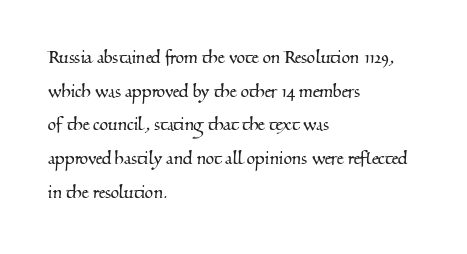
{"underline": "no", "align": "left", "line_spacing": "normal", "line_spacing_ratio": 1.53, "letter_spacing": "normal", "letter_spacing_em": 0.0, "glyph_px": 22}
